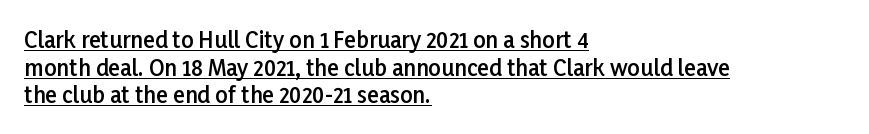
The image shows 22 px text type, upright; set left-aligned, normal line spacing (1.26x), normal letter spacing, underlined.
